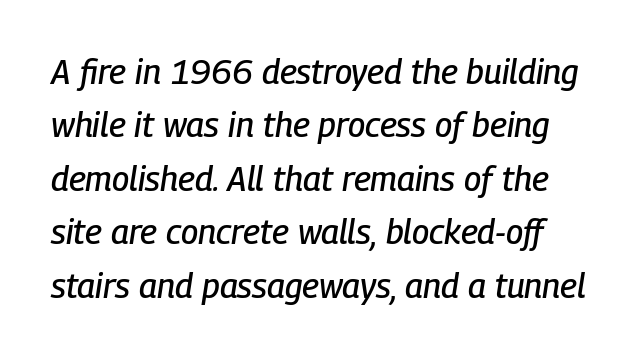
{"italic": "yes", "lean": "right", "slant_degrees": 9, "width": "condensed", "stroke_contrast": "low", "x_height": "medium", "monospaced": "no", "underline": "no", "line_spacing": "normal", "line_spacing_ratio": 1.57, "letter_spacing": "normal", "letter_spacing_em": 0.0, "glyph_px": 34}
